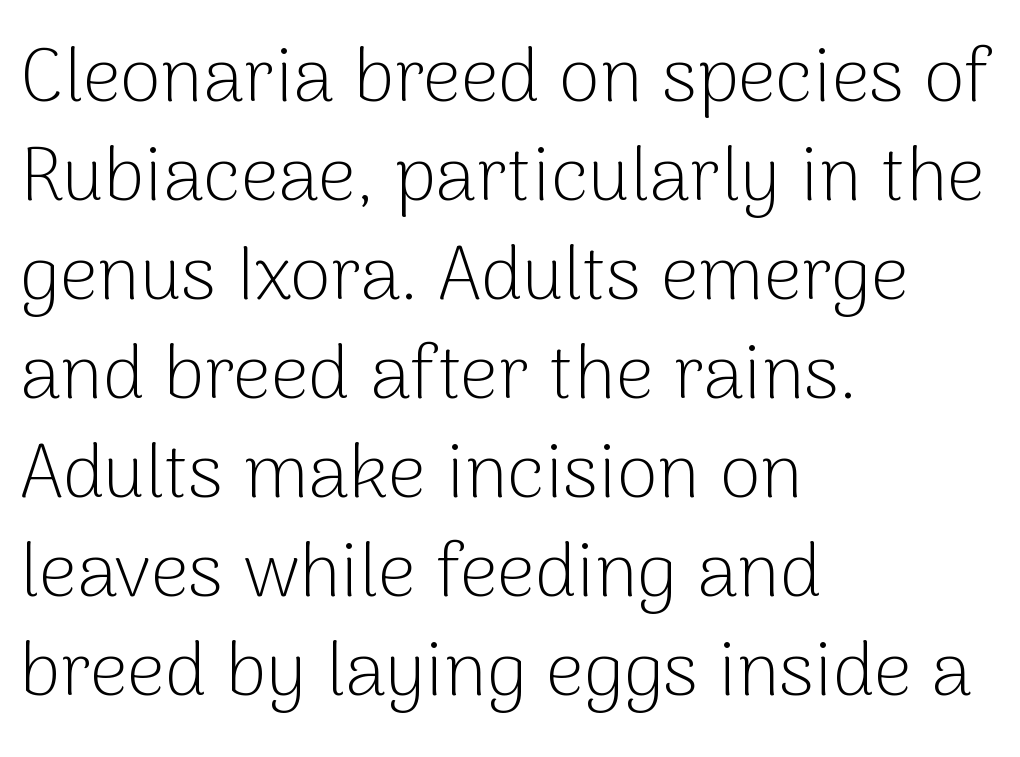
Q: Is the text bold? A: No.
Q: Is the text italic (slanted)? A: No, it is upright.
Q: Is the typeface a serif or a sans-serif typeface? A: Sans-serif.
Q: Is the text underlined? A: No.
Q: How is the paragraph aligned? A: Left-aligned.
Q: Is the spacing between letters normal or unusually wide? A: Normal.
Q: Is the spacing between lines tight, normal or loose? A: Normal.
Q: Width (condensed, normal, or wide)? A: Normal.
Q: Stroke contrast? A: Low.
Q: x-height? A: Medium.
Q: Monospaced? A: No.
